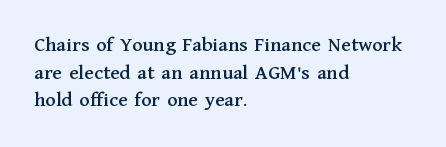
The image shows 21 px text type, upright; set left-aligned, normal line spacing (1.32x), normal letter spacing, not underlined.
